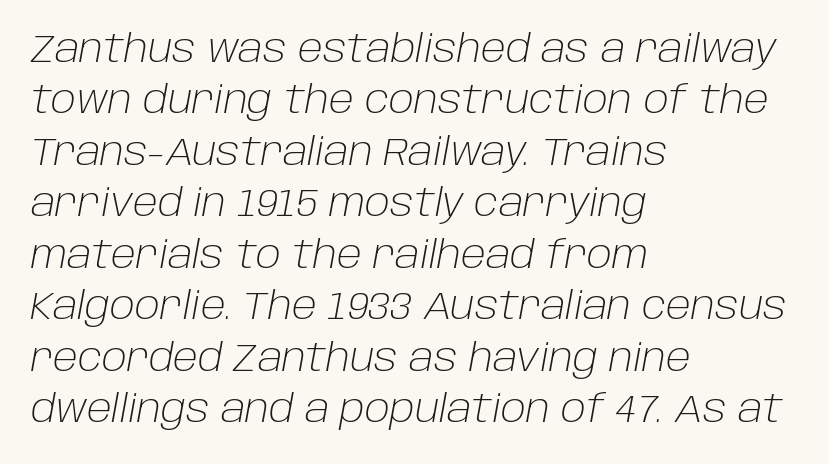
This is not heavy type; no bold has been used. Looks like regular typesetting: each glyph gets only the width it needs. The tracking reads as untouched default to a designer's eye. An italicized treatment has been applied to the whole sample.
